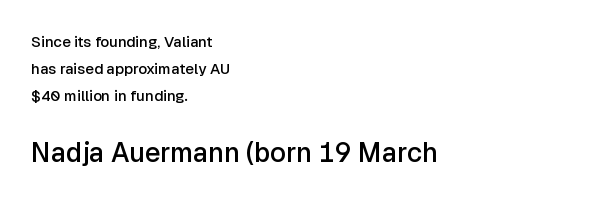
Moderately thickened strokes mark this as semibold type. A classic flush-left, rag-right setting is used for this passage. Students, note that the glyphs here touch the page at normal intervals. The lower block of text is set noticeably larger than the block above it. When letters stand straight like this, we call the style roman or upright.
